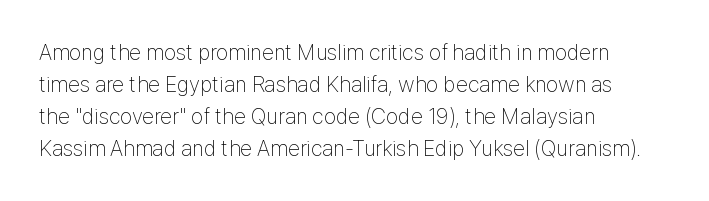
{"italic": "no", "bold": "no", "underline": "no", "align": "left", "line_spacing": "normal", "line_spacing_ratio": 1.45, "letter_spacing": "normal", "letter_spacing_em": 0.0, "glyph_px": 22}
